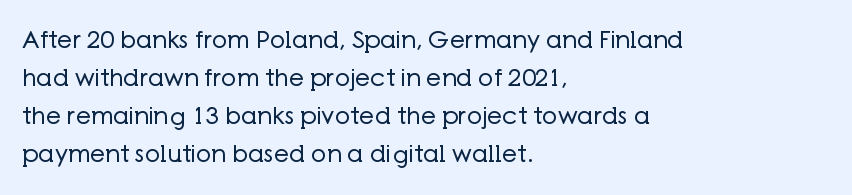
Caption: standard tracking, unaltered. How would I describe the line gaps? Plain and ordinary. Notice how the stems are strictly vertical — no italics here. The typeface has the unassuming heft of standard copy or less. The lines are quadded left.
